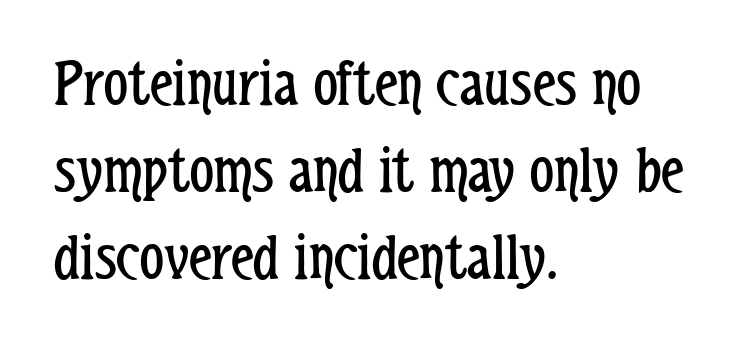
{"serif": "no", "italic": "no", "bold": "no", "weight": "regular", "width": "condensed", "stroke_contrast": "low", "x_height": "medium", "monospaced": "no", "underline": "no", "align": "left", "line_spacing": "normal", "line_spacing_ratio": 1.3, "letter_spacing": "normal", "letter_spacing_em": 0.0, "glyph_px": 67}
